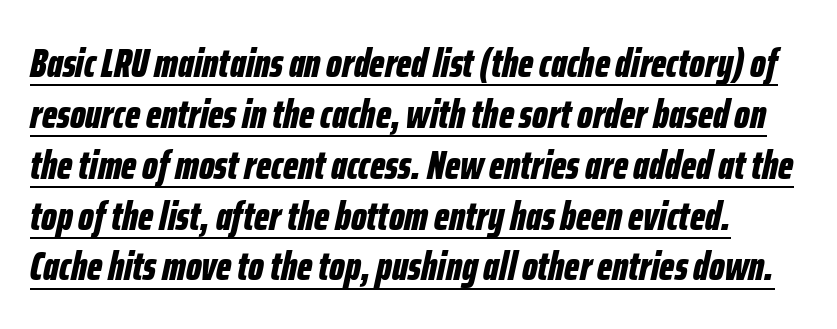
The type is set solid horizontally, with unmodified tracking. Here the designer chose a conventional face with non-uniform glyph widths. The face used here has a pronounced slope to its letters. The letters are bold, with thick, heavy strokes.
